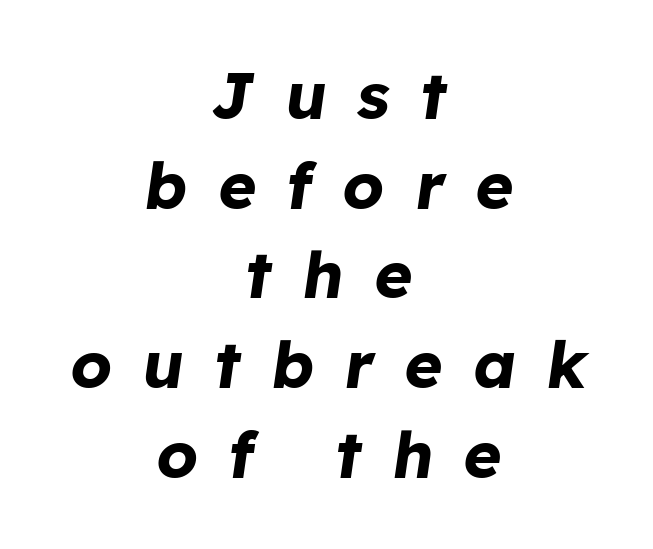
The image shows 65 px bold type, italic (leaning right); set centered, normal line spacing (1.38x), unusually wide letter spacing (+0.47 em), not underlined; low stroke contrast and a medium x-height.
